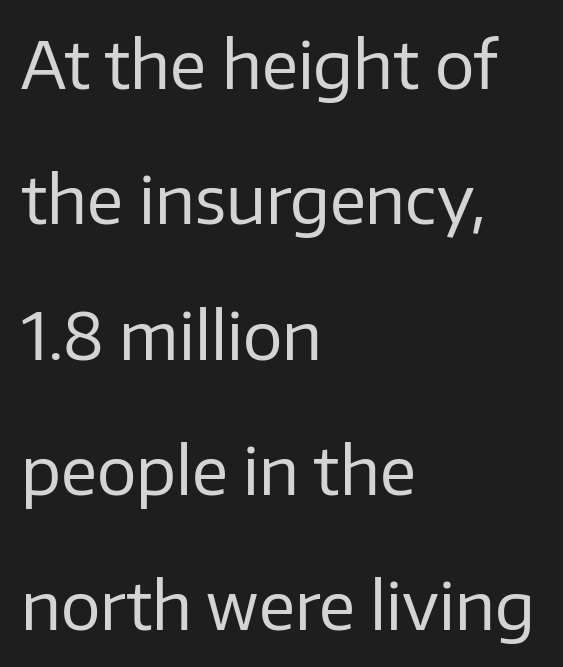
Tracking here is standard; glyphs follow each other at the usual distance. In terms of letterform style, serifs are entirely absent. The strip under each line holds only bare page. This sample has the flowing, uneven cadence of proportional lettering. Line spacing here is loose.
